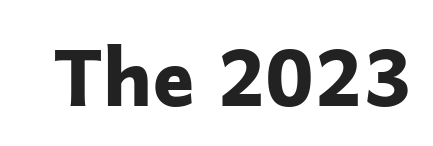
Q: Is the text bold? A: Yes.
Q: Is the text italic (slanted)? A: No, it is upright.
Q: Is the typeface a serif or a sans-serif typeface? A: Sans-serif.
Q: Is the text underlined? A: No.
Q: Is the spacing between letters normal or unusually wide? A: Normal.
Q: Width (condensed, normal, or wide)? A: Normal.
Q: Stroke contrast? A: Low.
Q: x-height? A: Medium.
Q: Monospaced? A: No.
